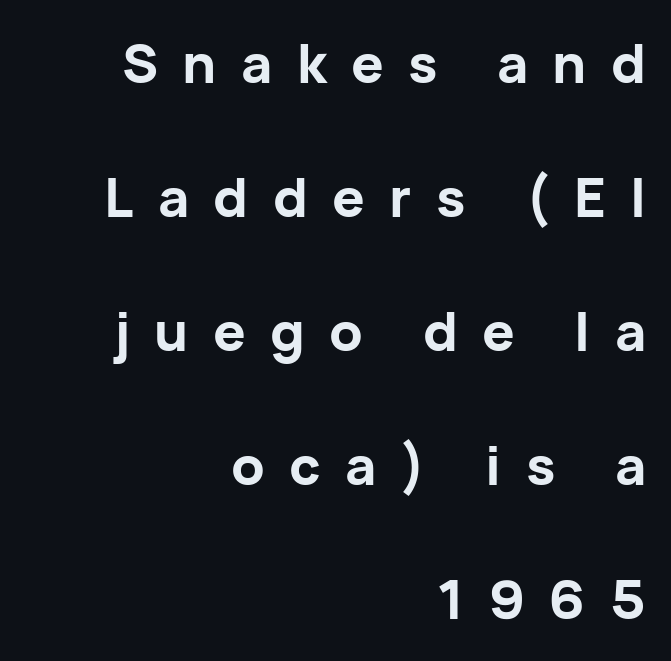
The image shows 54 px bold sans-serif type, upright; set right-aligned, loose line spacing (2.48x), unusually wide letter spacing (+0.45 em), not underlined; low stroke contrast and a medium x-height.
